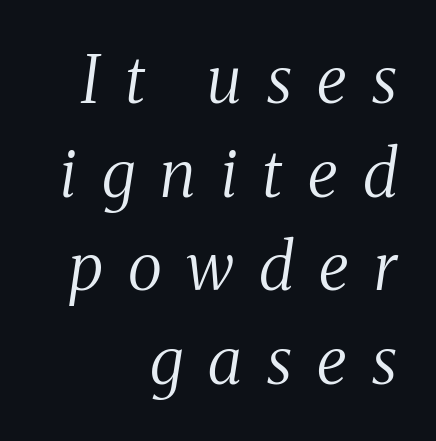
In terms of leading, this rendering sits right in the middle. Proportional: the letters do not fall into vertical columns. No chunkiness to these letters — they're not bold. Type style note: has serifs. In terms of posture, this sample is oblique. Caption: multi-line text, flush right, ragged left.
